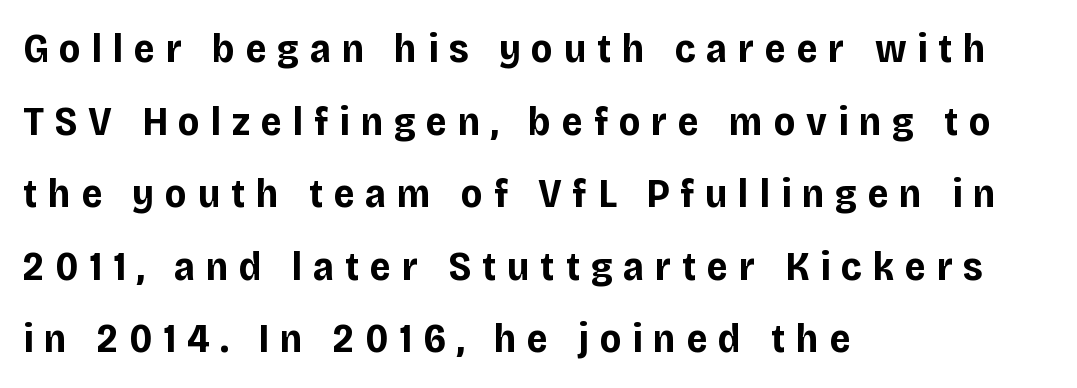
The image shows 41 px bold sans-serif type, upright; set left-aligned, line spacing 1.77x, unusually wide letter spacing (+0.26 em), not underlined; low stroke contrast and a large x-height.
